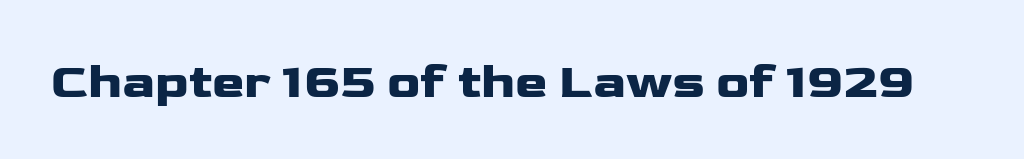
Is this a fixed-width face? No — the glyphs have proportional, varying widths. Classification — sans serif. The baseline area is clear. Caption: standard tracking, unaltered.
